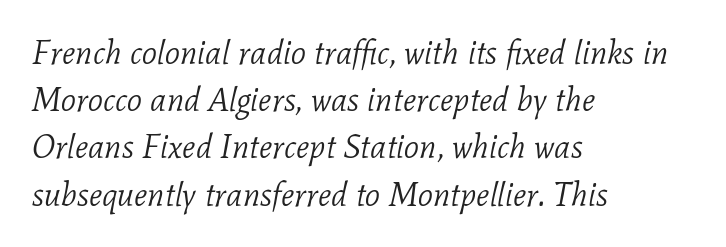
The image shows 33 px light serif type, italic (leaning right); set left-aligned, normal line spacing (1.43x), normal letter spacing, not underlined; low stroke contrast and a medium x-height.
